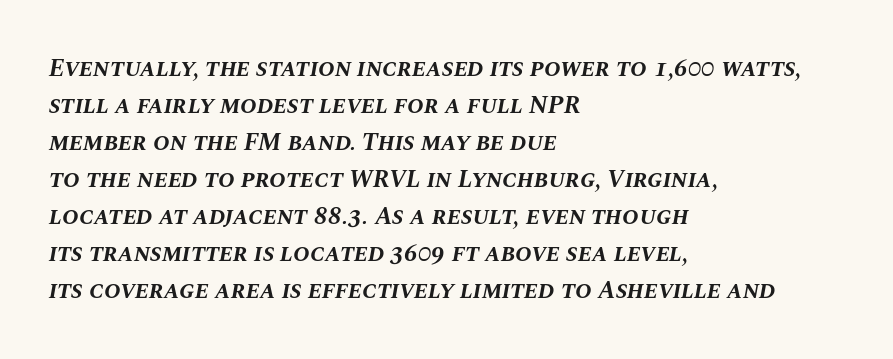
The image shows 25 px bold type, italic (leaning right); set left-aligned, normal line spacing (1.48x), normal letter spacing, not underlined.
